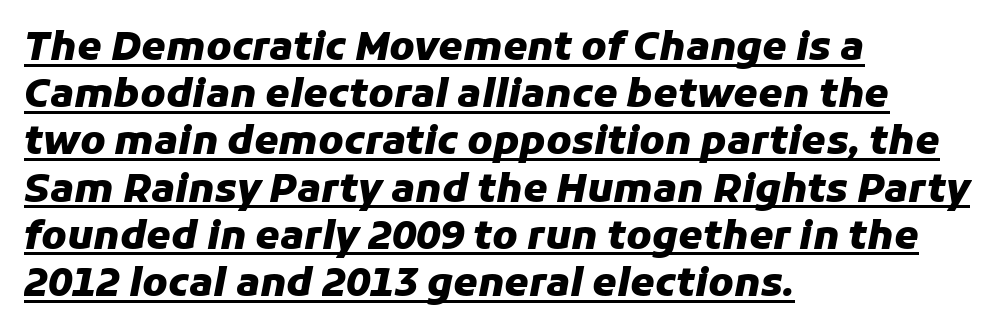
Yep, that's italic — everything's leaning. In terms of weight, the rendering is a true, heavy bold. These lines are rendered in a variable-pitch font. Honestly, the underline is the first thing you notice here.
